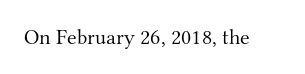
The space directly below the letters is spotless. Quick note: not italic, upright. The line texture is even and compact thanks to regular tracking. These glyphs show unthickened strokes, regular width or finer.
